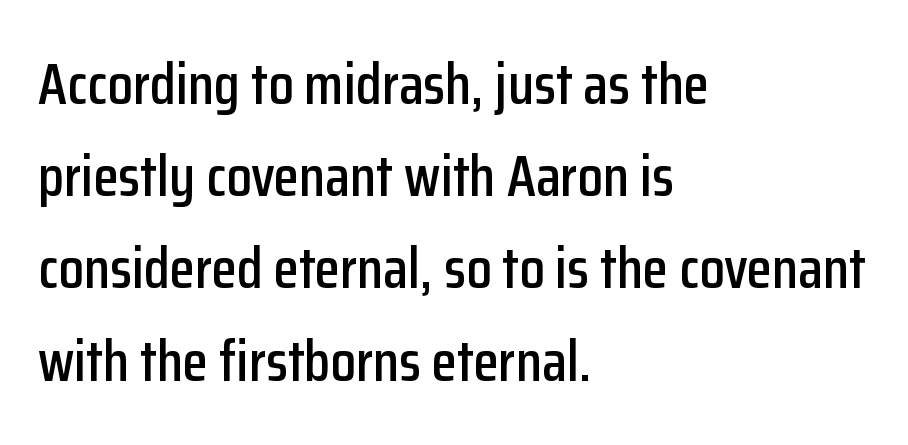
Q: Is the text italic (slanted)? A: No, it is upright.
Q: Is the typeface a serif or a sans-serif typeface? A: Sans-serif.
Q: Is the text underlined? A: No.
Q: How is the paragraph aligned? A: Left-aligned.
Q: Is the spacing between letters normal or unusually wide? A: Normal.
Q: Is the spacing between lines tight, normal or loose? A: Normal.
Q: Width (condensed, normal, or wide)? A: Condensed.
Q: Stroke contrast? A: Low.
Q: x-height? A: Medium.
Q: Monospaced? A: No.
